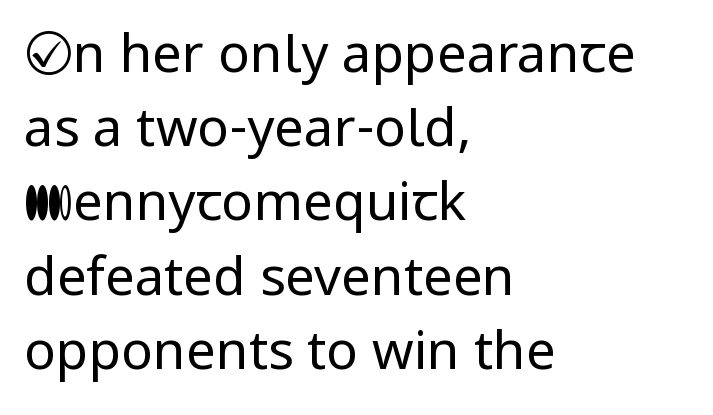
The image shows 53 px regular-weight sans-serif type, upright; set left-aligned, normal line spacing (1.4x), normal letter spacing, not underlined; low stroke contrast and a medium x-height.
